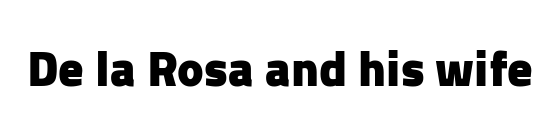
Q: Is the text bold? A: Yes.
Q: Is the text italic (slanted)? A: No, it is upright.
Q: Is the typeface a serif or a sans-serif typeface? A: Sans-serif.
Q: Is the text underlined? A: No.
Q: Is the spacing between letters normal or unusually wide? A: Normal.
Q: Width (condensed, normal, or wide)? A: Normal.
Q: Stroke contrast? A: Low.
Q: x-height? A: Medium.
Q: Monospaced? A: No.
